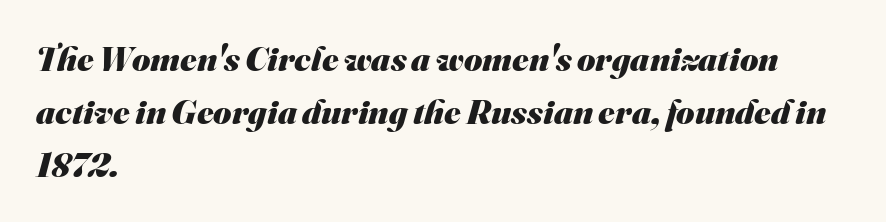
Q: Is the text bold? A: Yes.
Q: Is the typeface a serif or a sans-serif typeface? A: Sans-serif.
Q: Is the text underlined? A: No.
Q: How is the paragraph aligned? A: Left-aligned.
Q: Is the spacing between letters normal or unusually wide? A: Normal.
Q: Is the spacing between lines tight, normal or loose? A: Normal.
Q: Width (condensed, normal, or wide)? A: Normal.
Q: Stroke contrast? A: Medium.
Q: x-height? A: Small.
Q: Monospaced? A: No.
